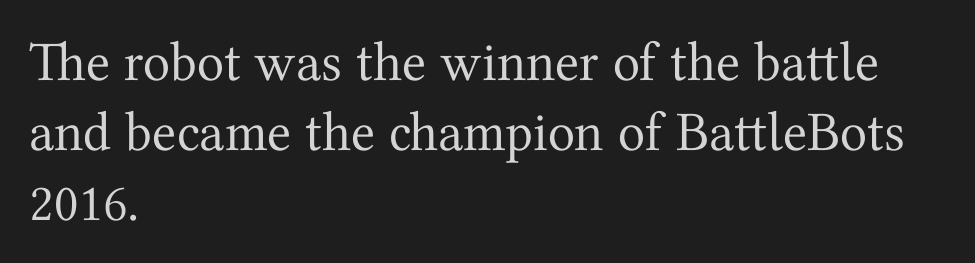
The image shows 56 px regular-weight serif type, upright; set left-aligned, normal line spacing (1.25x), normal letter spacing, not underlined; medium stroke contrast and a medium x-height.
